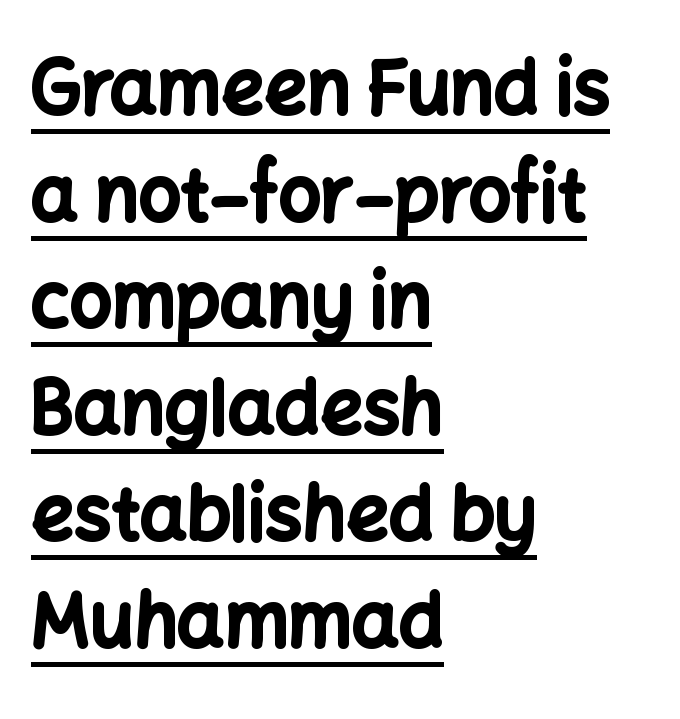
The image shows 74 px bold sans-serif type, upright; set left-aligned, normal line spacing (1.44x), normal letter spacing, underlined; low stroke contrast and a medium x-height.
